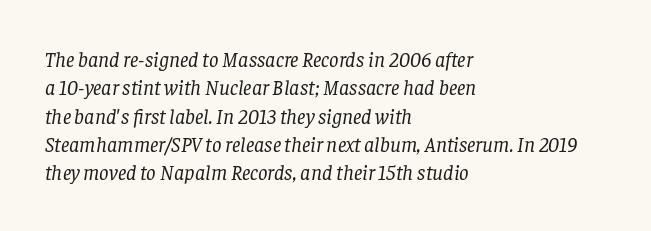
Letters have the restrained weight of plain body copy at most. In terms of leading, this rendering sits right in the middle. Here the glyphs are tracked normally, forming tight word shapes. Emphasis-style slanted type is in use. Only glyphs here, with clear space below each row.
